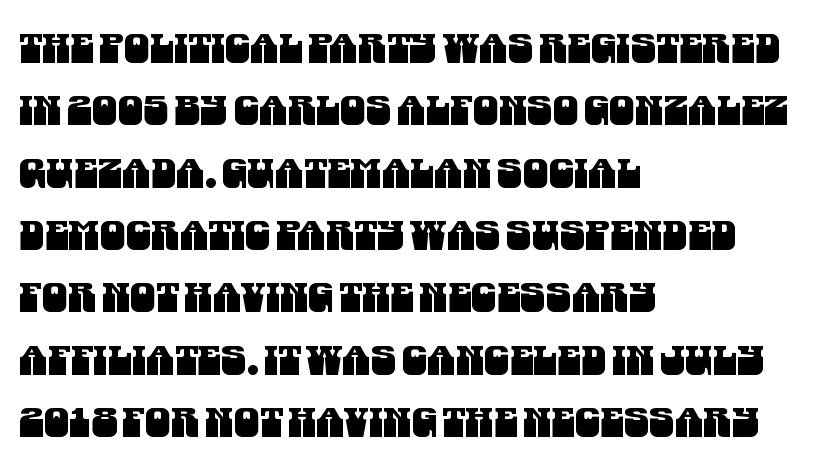
Q: Is the typeface a serif or a sans-serif typeface? A: Sans-serif.
Q: Is the text underlined? A: No.
Q: How is the paragraph aligned? A: Left-aligned.
Q: Is the spacing between letters normal or unusually wide? A: Normal.
Q: Is the spacing between lines tight, normal or loose? A: Normal.
Q: Width (condensed, normal, or wide)? A: Condensed.
Q: Stroke contrast? A: Medium.
Q: x-height? A: Large.
Q: Monospaced? A: No.
